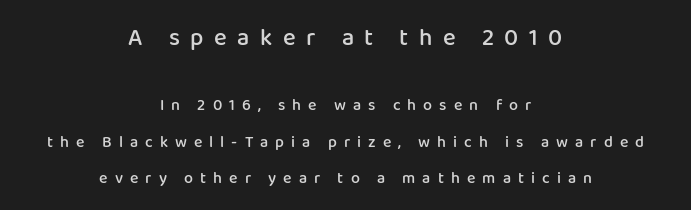
Underline: absent. Style check: upright. The passage is arranged like a title page — every line centered. Here the glyphs are tracked loosely, breaking word shapes into spaced letters. Loosely led — the rows are spread out.
